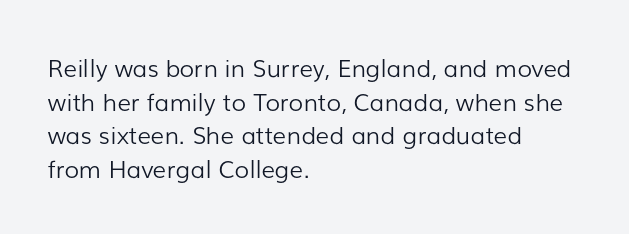
Q: Is the text bold? A: No.
Q: Is the text italic (slanted)? A: No, it is upright.
Q: Is the text underlined? A: No.
Q: How is the paragraph aligned? A: Left-aligned.
Q: Is the spacing between letters normal or unusually wide? A: Normal.
Q: Is the spacing between lines tight, normal or loose? A: Normal.
